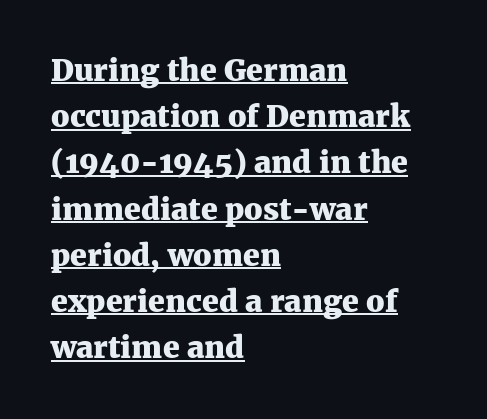
Q: Is the text bold? A: Yes.
Q: Is the text italic (slanted)? A: No, it is upright.
Q: Is the typeface a serif or a sans-serif typeface? A: Serif.
Q: Is the text underlined? A: Yes.
Q: How is the paragraph aligned? A: Left-aligned.
Q: Is the spacing between letters normal or unusually wide? A: Normal.
Q: Is the spacing between lines tight, normal or loose? A: Normal.
Q: Width (condensed, normal, or wide)? A: Normal.
Q: Stroke contrast? A: Medium.
Q: x-height? A: Medium.
Q: Monospaced? A: No.
